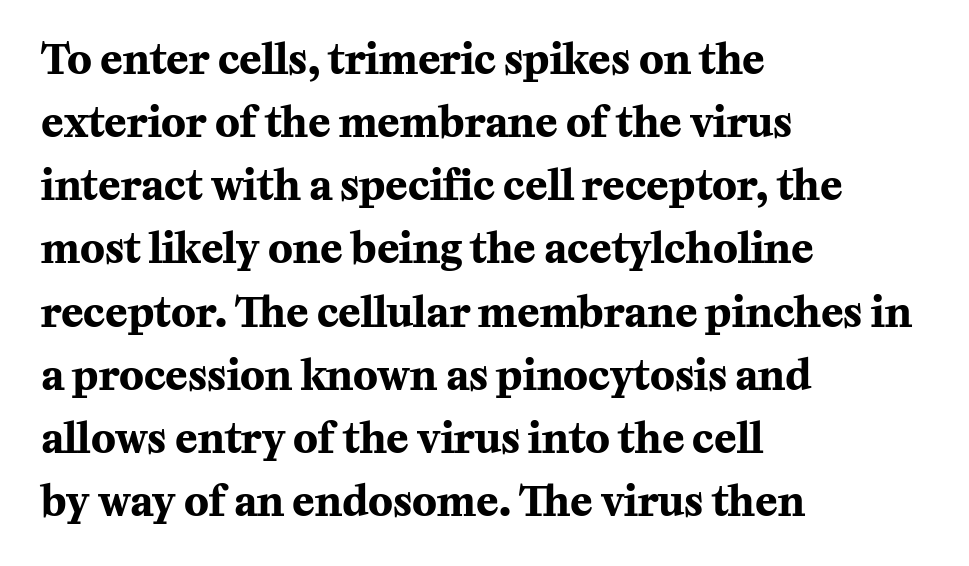
Q: Is the text bold? A: Yes.
Q: Is the text italic (slanted)? A: No, it is upright.
Q: Is the typeface a serif or a sans-serif typeface? A: Serif.
Q: Is the text underlined? A: No.
Q: How is the paragraph aligned? A: Left-aligned.
Q: Is the spacing between letters normal or unusually wide? A: Normal.
Q: Is the spacing between lines tight, normal or loose? A: Normal.
Q: Width (condensed, normal, or wide)? A: Normal.
Q: Stroke contrast? A: Medium.
Q: x-height? A: Medium.
Q: Monospaced? A: No.
